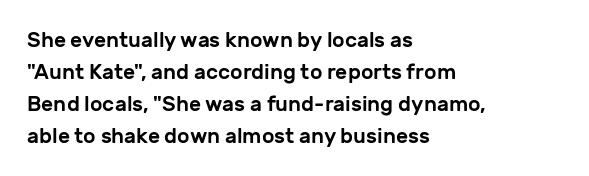
{"italic": "no", "underline": "no", "align": "left", "line_spacing": "normal", "line_spacing_ratio": 1.52, "letter_spacing": "normal", "letter_spacing_em": 0.0, "glyph_px": 21}
